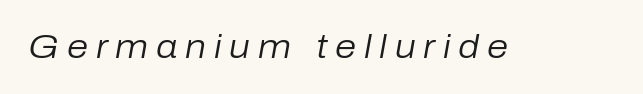
{"italic": "yes", "lean": "right", "slant_degrees": 10, "bold": "no", "weight": "regular", "width": "normal", "stroke_contrast": "low", "x_height": "medium", "monospaced": "no", "underline": "no", "letter_spacing": "wide", "letter_spacing_em": 0.23, "glyph_px": 34}
